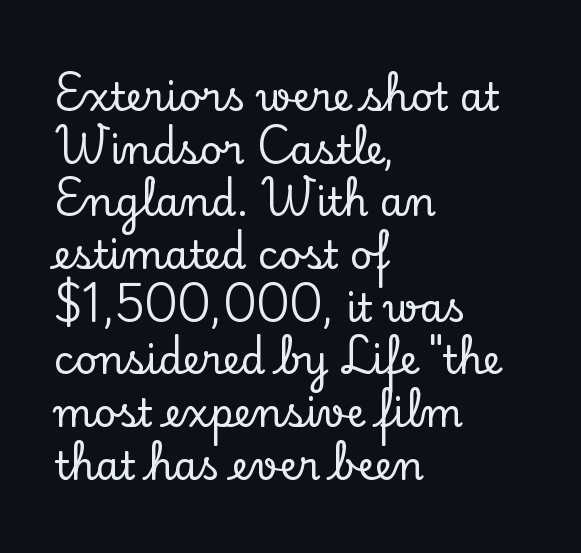
The image shows 39 px serif type, upright; set left-aligned, normal line spacing (1.35x), normal letter spacing, not underlined; low stroke contrast and a small x-height.
